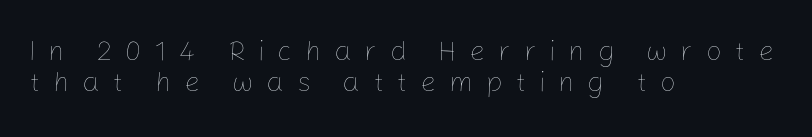
{"italic": "no", "bold": "no", "weight": "thin", "width": "normal", "stroke_contrast": "low", "x_height": "medium", "monospaced": "no", "underline": "no", "align": "left", "line_spacing": "tight", "line_spacing_ratio": 1.09, "letter_spacing": "wide", "letter_spacing_em": 0.45, "glyph_px": 28}
